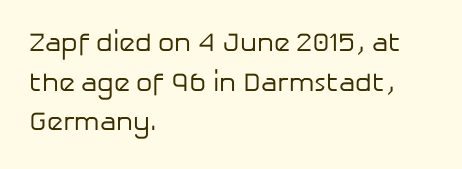
{"italic": "no", "bold": "no", "underline": "no", "align": "left", "line_spacing": "normal", "line_spacing_ratio": 1.52, "letter_spacing": "normal", "letter_spacing_em": 0.0, "glyph_px": 26}
